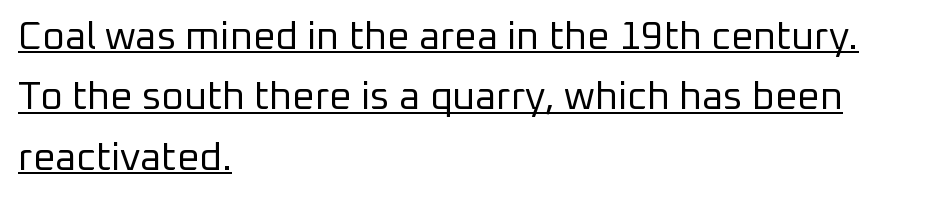
The image shows 39 px regular-weight sans-serif type, upright; set left-aligned, normal line spacing (1.55x), normal letter spacing, underlined; low stroke contrast and a medium x-height.
